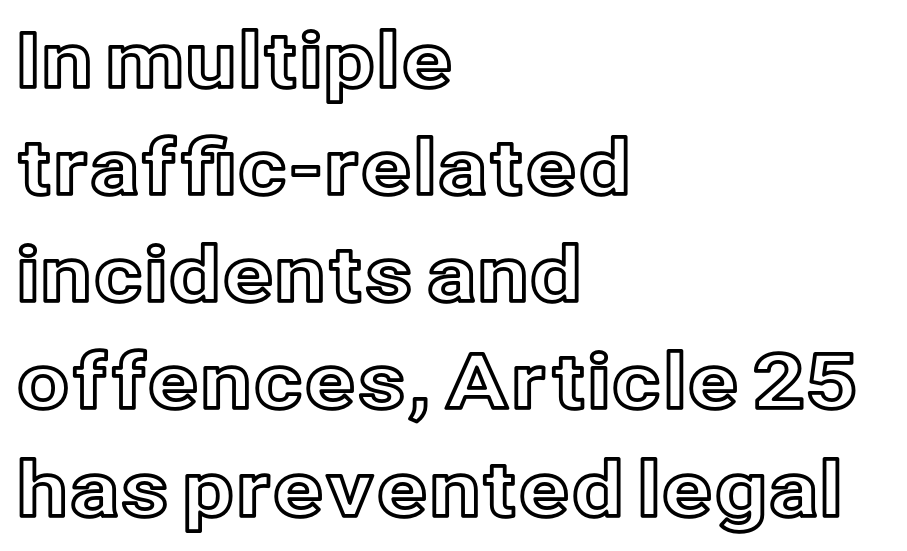
The image shows 76 px text type, upright; set left-aligned, normal line spacing (1.41x), normal letter spacing, not underlined; a medium x-height.
